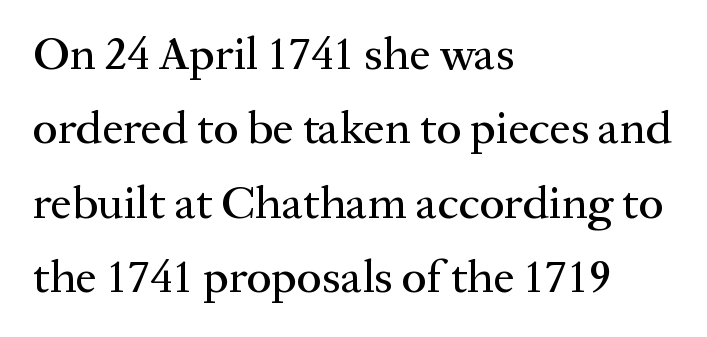
No italicization has been applied; the sample stays upright. The type is set solid horizontally, with unmodified tracking. Baseline-to-baseline distance is the conventional proportion of letter height. I'd call this a serif setting — the letters wear small feet.
